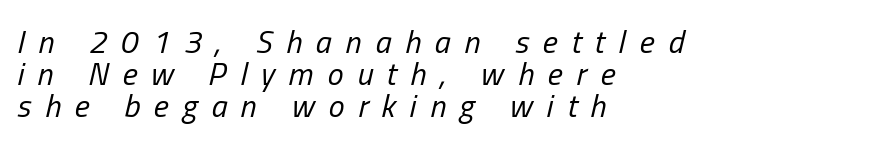
{"italic": "yes", "lean": "right", "slant_degrees": 13, "bold": "no", "weight": "regular", "width": "condensed", "stroke_contrast": "low", "x_height": "medium", "monospaced": "no", "underline": "no", "align": "left", "line_spacing": "tight", "line_spacing_ratio": 1.0, "letter_spacing": "wide", "letter_spacing_em": 0.43, "glyph_px": 32}
